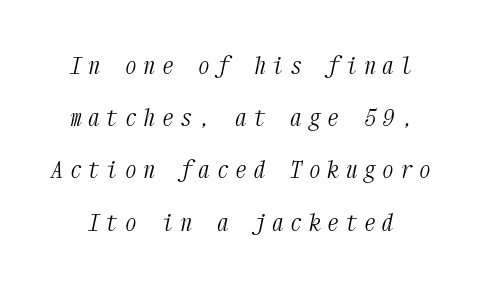
The image shows 23 px text type, italic (leaning right); set loose line spacing (2.27x), unusually wide letter spacing (+0.3 em), not underlined.
